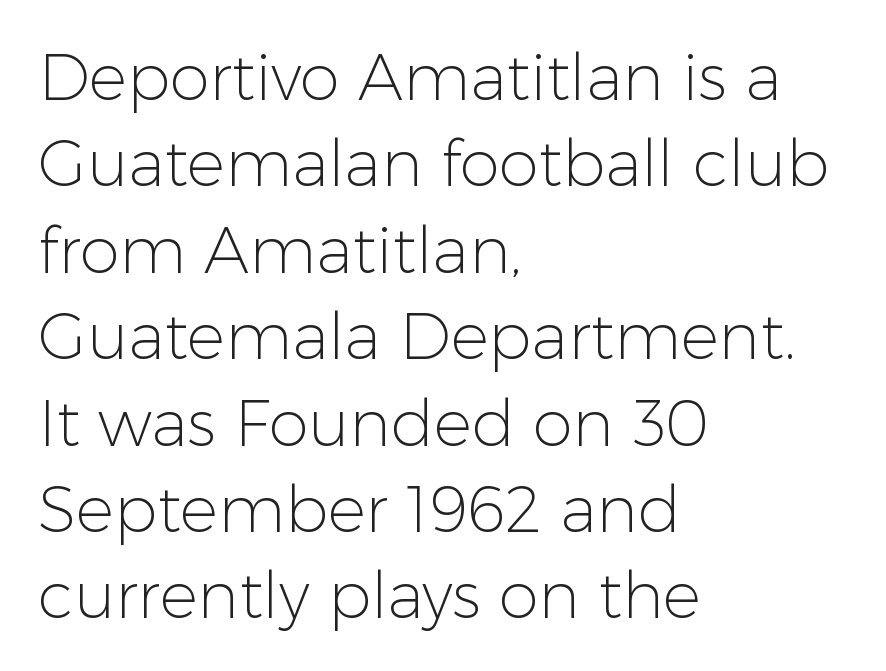
{"serif": "no", "italic": "no", "bold": "no", "weight": "light", "width": "normal", "stroke_contrast": "low", "x_height": "medium", "monospaced": "no", "underline": "no", "align": "left", "line_spacing": "normal", "line_spacing_ratio": 1.35, "letter_spacing": "normal", "letter_spacing_em": 0.0, "glyph_px": 64}
